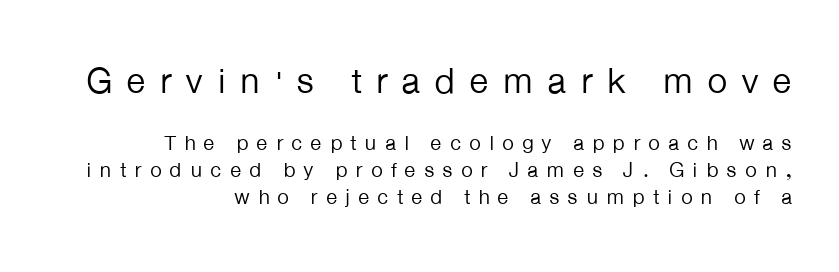
Q: Is the text bold? A: No.
Q: Is the text italic (slanted)? A: No, it is upright.
Q: Is the typeface a serif or a sans-serif typeface? A: Sans-serif.
Q: Is the text underlined? A: No.
Q: How is the paragraph aligned? A: Right-aligned.
Q: Is the spacing between letters normal or unusually wide? A: Unusually wide.
Q: Is the spacing between lines tight, normal or loose? A: Normal.
Q: Which block of text is set in a larger size, the first (top) or the second (bottom)? A: The first (top) one.
Q: Width (condensed, normal, or wide)? A: Normal.
Q: Stroke contrast? A: Low.
Q: x-height? A: Medium.
Q: Monospaced? A: No.
